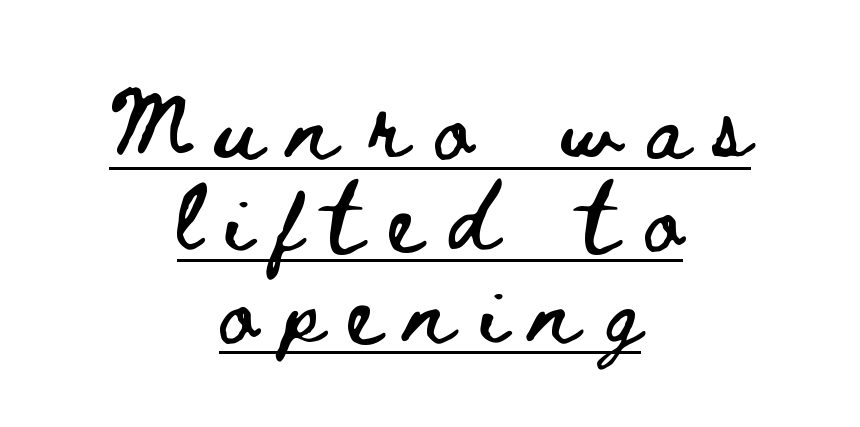
Caption: expanded tracking, letters set apart. If you measured baseline to baseline, you'd find a middling distance. The text block is weighted toward neither margin, spreading evenly from the middle. Varying glyph widths throughout — classic text-font behaviour.
